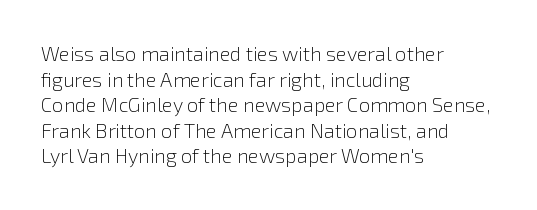
The image shows 20 px text type, upright; set left-aligned, normal line spacing (1.28x), normal letter spacing, not underlined.
